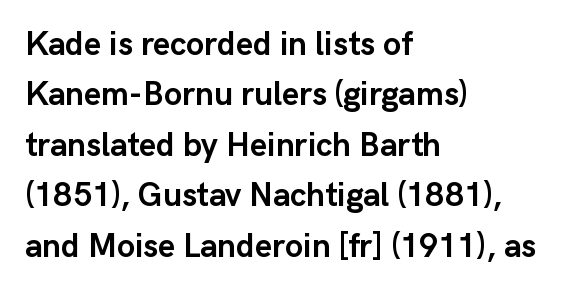
The image shows 33 px semibold sans-serif type, upright; set left-aligned, normal line spacing (1.53x), normal letter spacing, not underlined; low stroke contrast and a medium x-height.
